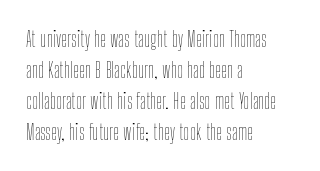
Q: Is the text bold? A: No.
Q: Is the text italic (slanted)? A: No, it is upright.
Q: Is the text underlined? A: No.
Q: How is the paragraph aligned? A: Left-aligned.
Q: Is the spacing between letters normal or unusually wide? A: Normal.
Q: Is the spacing between lines tight, normal or loose? A: Normal.
